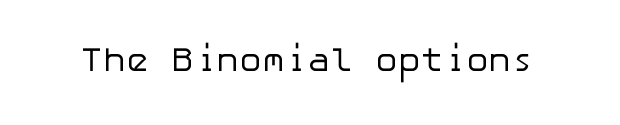
{"serif": "no", "italic": "no", "bold": "no", "weight": "regular", "width": "normal", "stroke_contrast": "low", "x_height": "medium", "underline": "no", "letter_spacing": "normal", "letter_spacing_em": 0.0, "glyph_px": 34}
